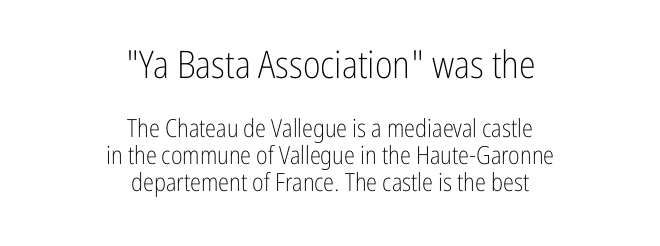
{"serif": "no", "italic": "no", "bold": "no", "weight": "light", "width": "condensed", "stroke_contrast": "low", "x_height": "medium", "monospaced": "no", "underline": "no", "align": "center", "line_spacing": "tight", "line_spacing_ratio": 1.08, "letter_spacing": "normal", "letter_spacing_em": 0.0, "larger_block": "first", "size_ratio": 1.52, "glyph_px": 38}
